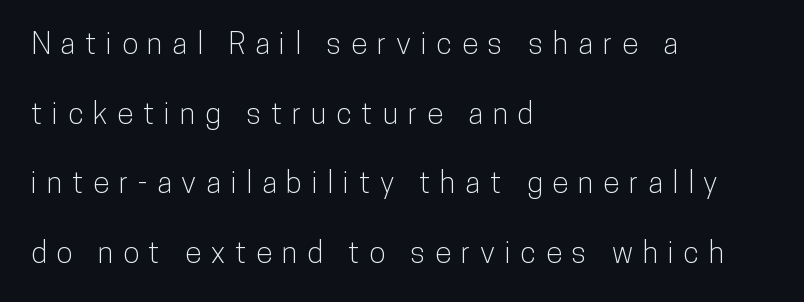
The image shows 30 px condensed sans-serif type, upright; set left-aligned, loose line spacing (2.32x), unusually wide letter spacing (+0.32 em), not underlined; low stroke contrast and a medium x-height.
